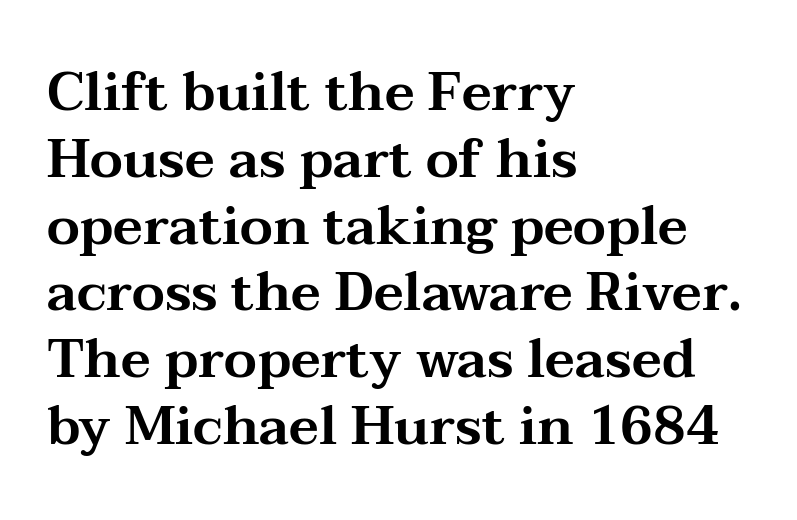
Q: Is the text italic (slanted)? A: No, it is upright.
Q: Is the typeface a serif or a sans-serif typeface? A: Serif.
Q: Is the text underlined? A: No.
Q: How is the paragraph aligned? A: Left-aligned.
Q: Is the spacing between letters normal or unusually wide? A: Normal.
Q: Is the spacing between lines tight, normal or loose? A: Normal.
Q: Width (condensed, normal, or wide)? A: Wide.
Q: Stroke contrast? A: Medium.
Q: x-height? A: Medium.
Q: Monospaced? A: No.
